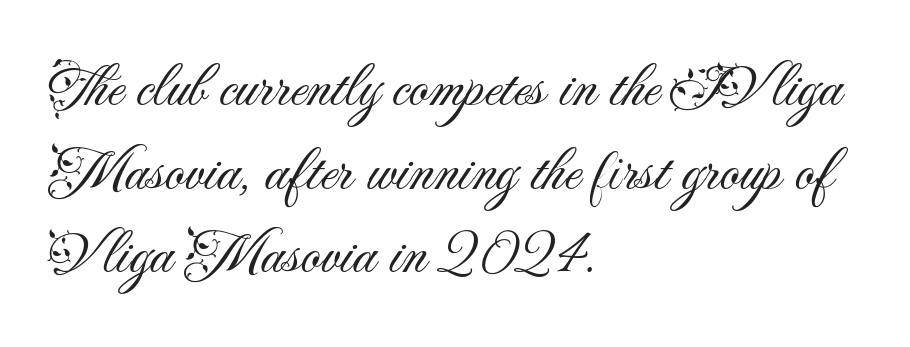
The image shows 61 px light sans-serif type; set left-aligned, normal line spacing (1.37x), normal letter spacing, not underlined; medium stroke contrast and a small x-height.
